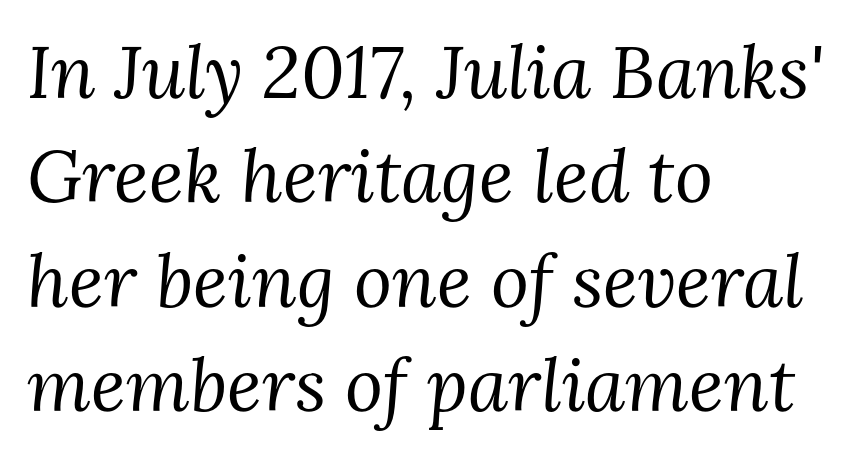
The lines sit at an ordinary, default distance from one another. The rendering applies a slant to the glyphs. Characters follow at the spacing the type designer built in. You could not count columns in this text — the font is proportionally spaced. In terms of letterform style, serifs are clearly present.
